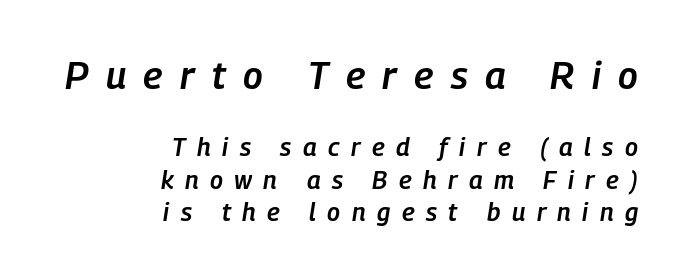
Q: Is the text bold? A: Semi-bold.
Q: Is the text italic (slanted)? A: Yes, it leans right by about 9 degrees.
Q: Is the text underlined? A: No.
Q: How is the paragraph aligned? A: Right-aligned.
Q: Is the spacing between letters normal or unusually wide? A: Unusually wide.
Q: Is the spacing between lines tight, normal or loose? A: Normal.
Q: Which block of text is set in a larger size, the first (top) or the second (bottom)? A: The first (top) one.
Q: Width (condensed, normal, or wide)? A: Condensed.
Q: Stroke contrast? A: Low.
Q: x-height? A: Medium.
Q: Monospaced? A: No.
